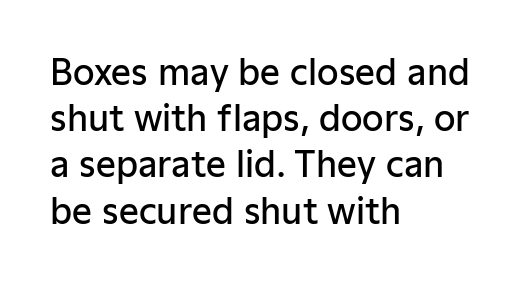
{"serif": "no", "italic": "no", "bold": "semi", "weight": "semibold", "width": "normal", "stroke_contrast": "low", "x_height": "medium", "monospaced": "no", "underline": "no", "align": "left", "line_spacing": "normal", "line_spacing_ratio": 1.32, "letter_spacing": "normal", "letter_spacing_em": 0.0, "glyph_px": 35}
